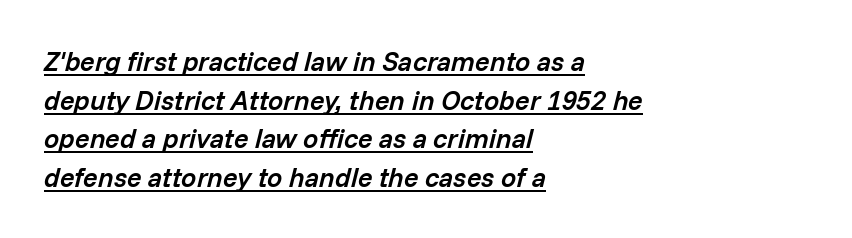
This sample is left-justified, so line endings fall wherever the words run out. Does extra space separate the letters? No, they use regular spacing. This is the in-between weight designers call semibold or demi. The lettering tilts uniformly, giving the passage an italic look. Decoration check: the copy is underlined. Leading matches the norm, producing a regular column.
